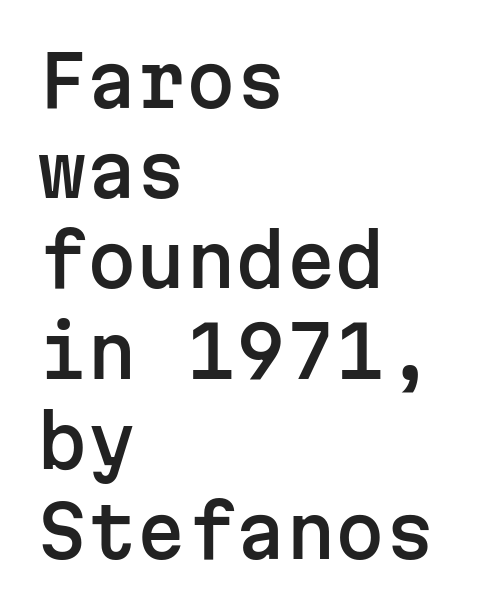
{"serif": "no", "italic": "no", "width": "normal", "stroke_contrast": "low", "x_height": "medium", "monospaced": "yes", "underline": "no", "align": "left", "line_spacing": "normal", "line_spacing_ratio": 1.27, "letter_spacing": "normal", "letter_spacing_em": 0.0, "glyph_px": 71}
